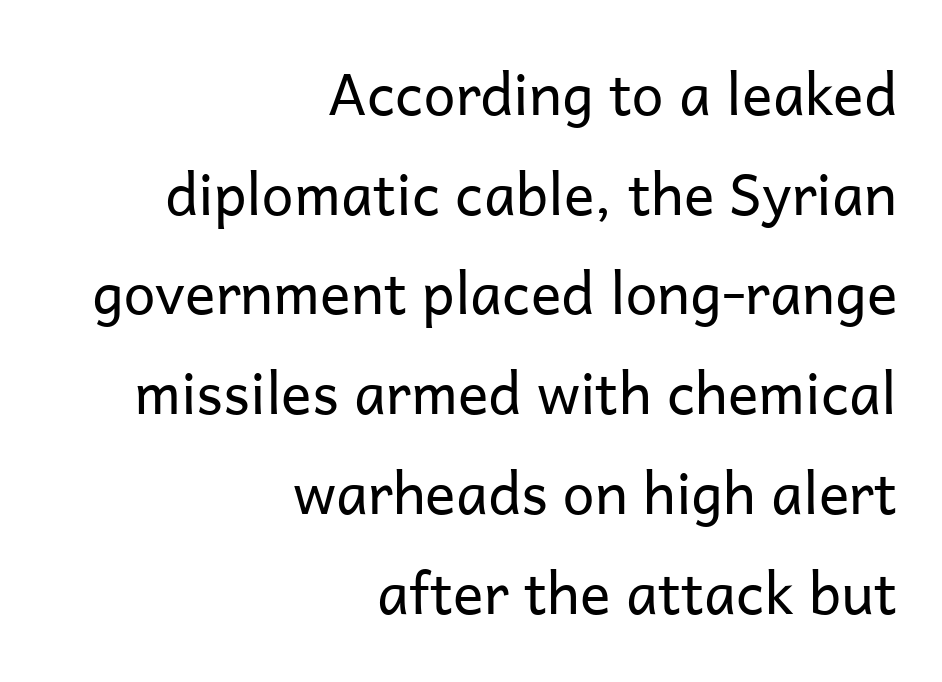
The image shows 57 px regular-weight sans-serif type, upright; set right-aligned, line spacing 1.75x, normal letter spacing, not underlined; low stroke contrast and a medium x-height.
